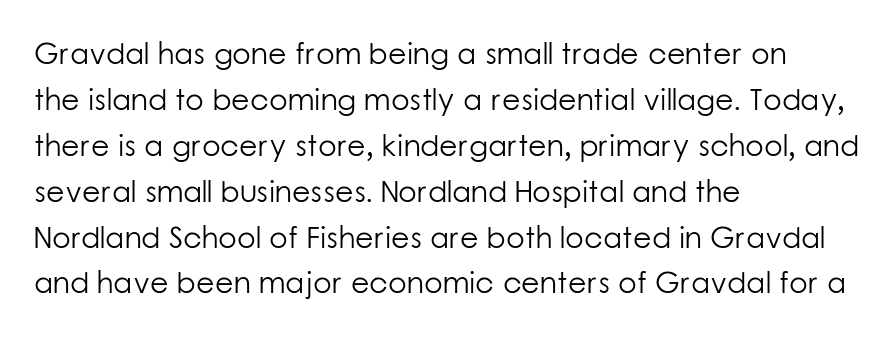
{"serif": "no", "italic": "no", "bold": "no", "weight": "light", "width": "normal", "stroke_contrast": "low", "x_height": "medium", "monospaced": "no", "underline": "no", "align": "left", "line_spacing": "normal", "line_spacing_ratio": 1.53, "letter_spacing": "normal", "letter_spacing_em": 0.0, "glyph_px": 30}
